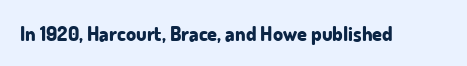
Q: Is the text bold? A: Yes.
Q: Is the text italic (slanted)? A: No, it is upright.
Q: Is the text underlined? A: No.
Q: Is the spacing between letters normal or unusually wide? A: Normal.
